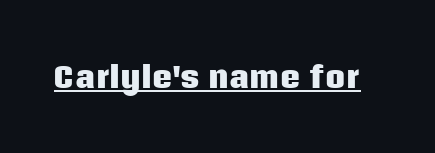
{"serif": "no", "italic": "no", "bold": "yes", "weight": "heavy", "width": "normal", "stroke_contrast": "low", "x_height": "large", "monospaced": "no", "underline": "yes", "letter_spacing": "normal", "letter_spacing_em": 0.0, "glyph_px": 28}
